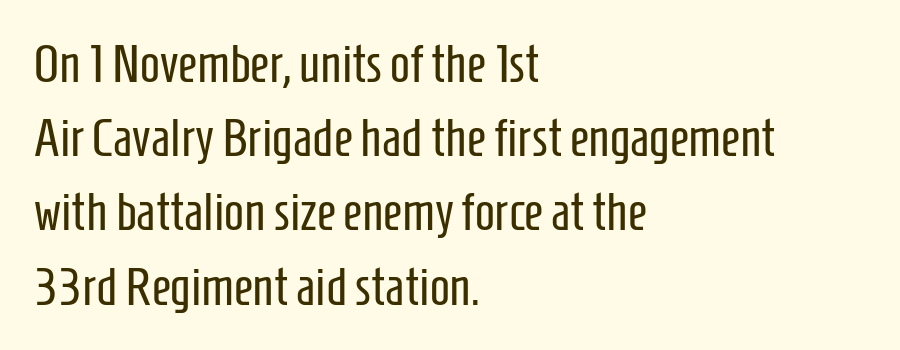
{"serif": "no", "italic": "no", "bold": "no", "weight": "regular", "width": "condensed", "stroke_contrast": "low", "x_height": "medium", "monospaced": "no", "underline": "no", "align": "left", "line_spacing": "normal", "line_spacing_ratio": 1.4, "letter_spacing": "normal", "letter_spacing_em": 0.0, "glyph_px": 53}
